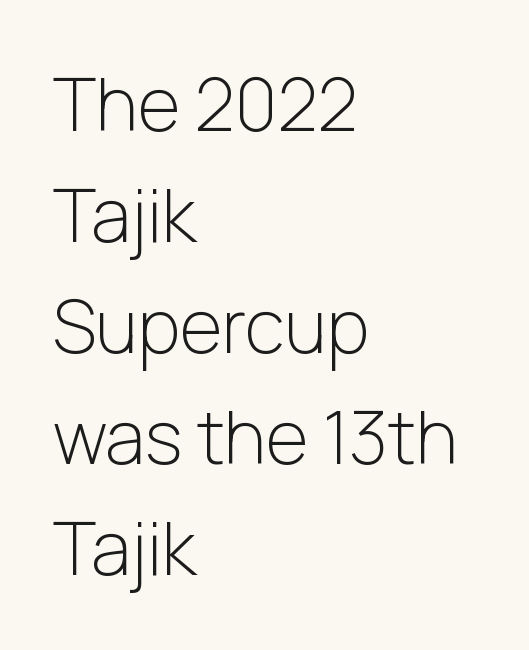
Q: Is the text bold? A: No.
Q: Is the text italic (slanted)? A: No, it is upright.
Q: Is the typeface a serif or a sans-serif typeface? A: Sans-serif.
Q: Is the text underlined? A: No.
Q: How is the paragraph aligned? A: Left-aligned.
Q: Is the spacing between letters normal or unusually wide? A: Normal.
Q: Is the spacing between lines tight, normal or loose? A: Normal.
Q: Width (condensed, normal, or wide)? A: Normal.
Q: Stroke contrast? A: Low.
Q: x-height? A: Medium.
Q: Monospaced? A: No.
